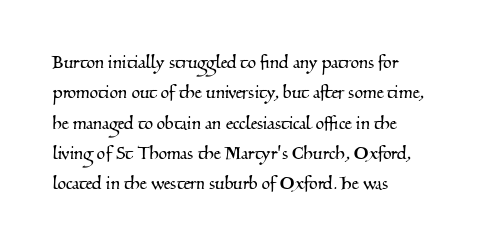
{"underline": "no", "align": "left", "line_spacing": "normal", "line_spacing_ratio": 1.38, "letter_spacing": "normal", "letter_spacing_em": 0.0, "glyph_px": 22}
